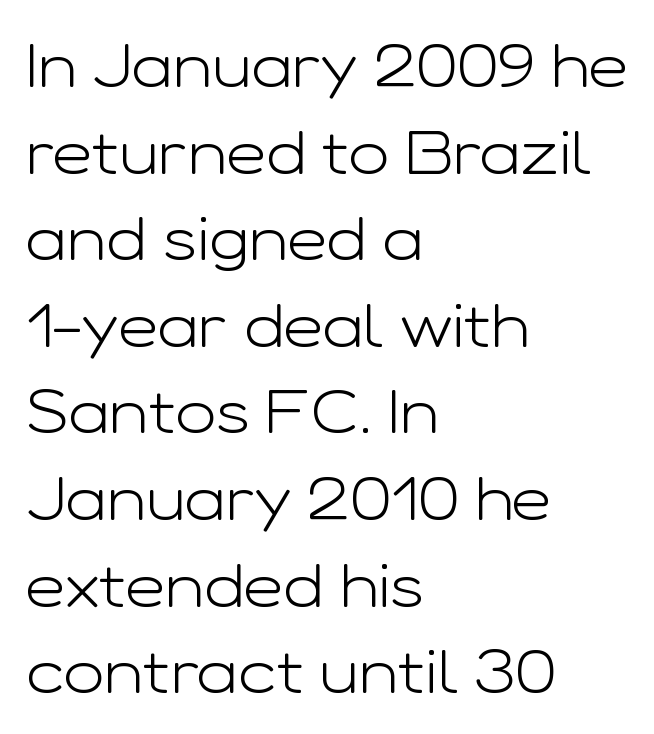
The image shows 61 px light, wide sans-serif type, upright; set left-aligned, normal line spacing (1.42x), normal letter spacing, not underlined; low stroke contrast and a medium x-height.
